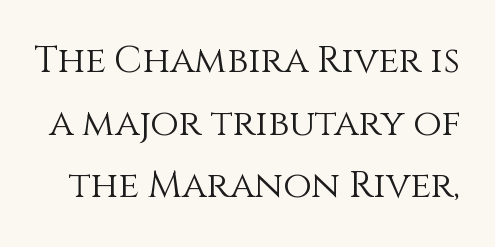
Q: Is the text bold? A: No.
Q: Is the text italic (slanted)? A: No, it is upright.
Q: Is the text underlined? A: No.
Q: Is the spacing between letters normal or unusually wide? A: Normal.
Q: Is the spacing between lines tight, normal or loose? A: Normal.
Q: Width (condensed, normal, or wide)? A: Normal.
Q: Stroke contrast? A: Medium.
Q: x-height? A: Large.
Q: Monospaced? A: No.
